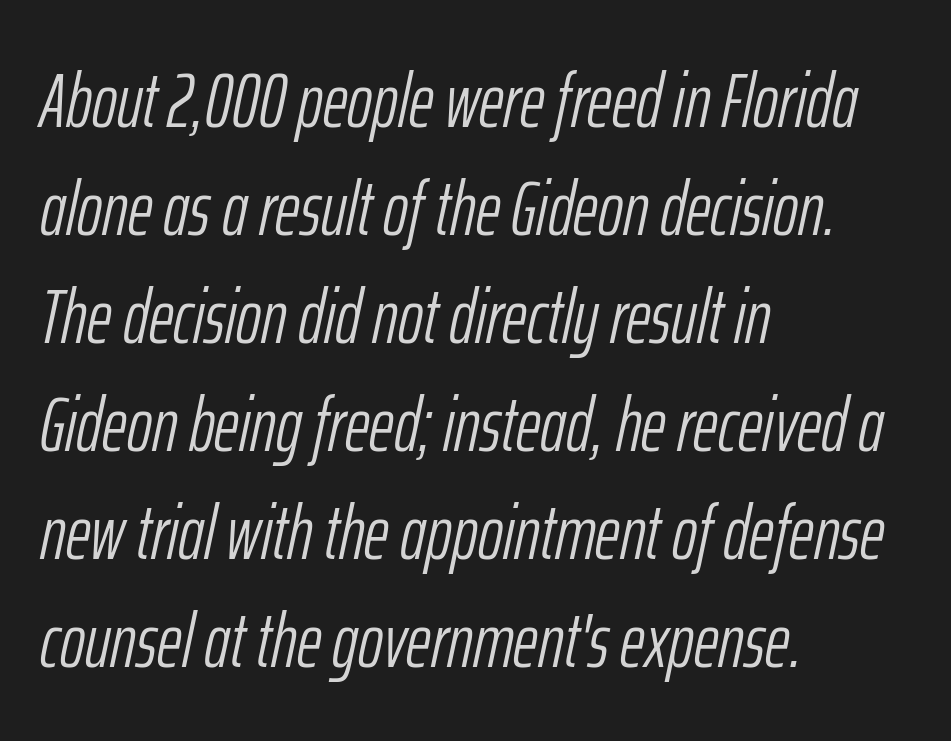
{"italic": "yes", "lean": "right", "slant_degrees": 12, "bold": "no", "weight": "light", "width": "condensed", "stroke_contrast": "low", "x_height": "medium", "monospaced": "no", "underline": "no", "align": "left", "line_spacing": "normal", "line_spacing_ratio": 1.42, "letter_spacing": "normal", "letter_spacing_em": 0.0, "glyph_px": 76}
